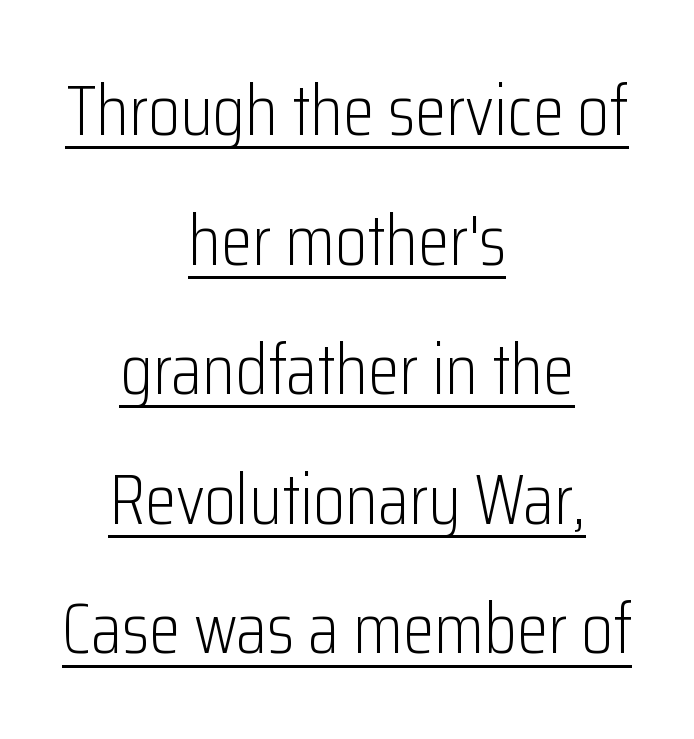
Q: Is the text bold? A: No.
Q: Is the text italic (slanted)? A: No, it is upright.
Q: Is the typeface a serif or a sans-serif typeface? A: Sans-serif.
Q: Is the text underlined? A: Yes.
Q: How is the paragraph aligned? A: Centered.
Q: Is the spacing between letters normal or unusually wide? A: Normal.
Q: Width (condensed, normal, or wide)? A: Condensed.
Q: Stroke contrast? A: Low.
Q: x-height? A: Medium.
Q: Monospaced? A: No.
